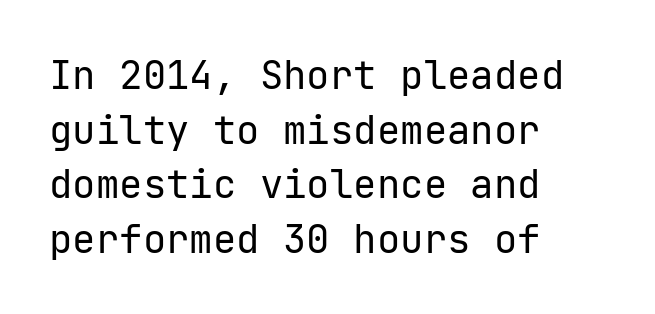
{"serif": "no", "italic": "no", "bold": "no", "weight": "regular", "width": "normal", "stroke_contrast": "low", "x_height": "medium", "underline": "no", "align": "left", "line_spacing": "normal", "line_spacing_ratio": 1.4, "letter_spacing": "normal", "letter_spacing_em": 0.0, "glyph_px": 39}
